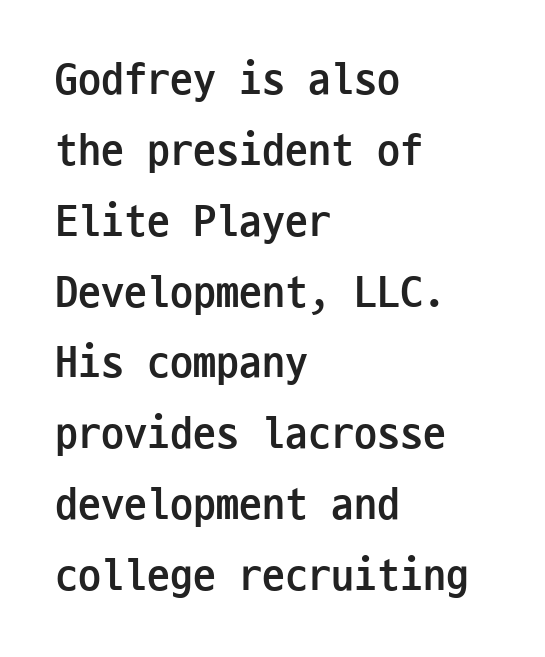
The image shows 46 px semibold, condensed sans-serif type, upright, monospaced; set left-aligned, normal line spacing (1.54x), normal letter spacing, not underlined; low stroke contrast and a medium x-height.
